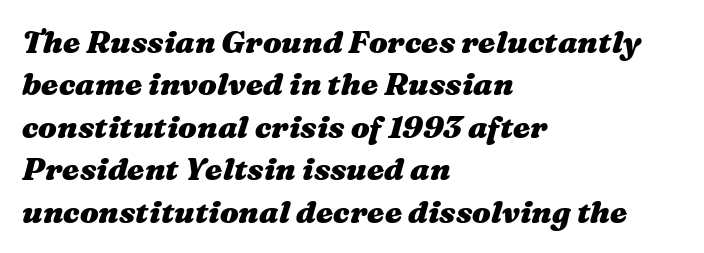
The image shows 31 px heavy, wide type, italic (leaning right); set left-aligned, normal line spacing (1.37x), normal letter spacing, not underlined; medium stroke contrast and a medium x-height.
